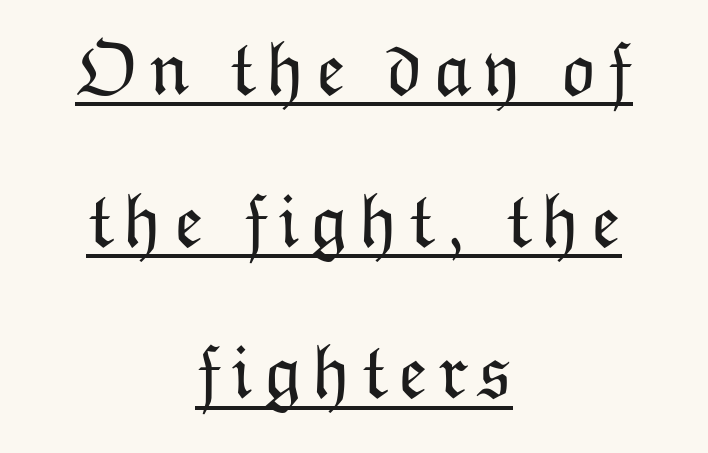
Q: Is the text bold? A: No.
Q: Is the text italic (slanted)? A: No, it is upright.
Q: Is the text underlined? A: Yes.
Q: How is the paragraph aligned? A: Centered.
Q: Is the spacing between lines tight, normal or loose? A: Loose.
Q: Width (condensed, normal, or wide)? A: Normal.
Q: Stroke contrast? A: Low.
Q: x-height? A: Medium.
Q: Monospaced? A: No.
